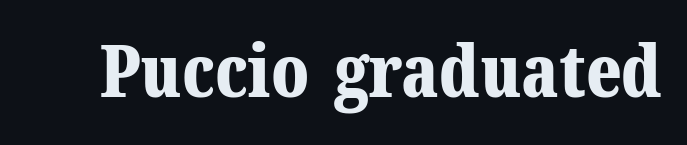
Q: Is the text bold? A: Yes.
Q: Is the text italic (slanted)? A: No, it is upright.
Q: Is the typeface a serif or a sans-serif typeface? A: Serif.
Q: Is the text underlined? A: No.
Q: Is the spacing between letters normal or unusually wide? A: Normal.
Q: Width (condensed, normal, or wide)? A: Normal.
Q: Stroke contrast? A: Medium.
Q: x-height? A: Medium.
Q: Monospaced? A: No.
